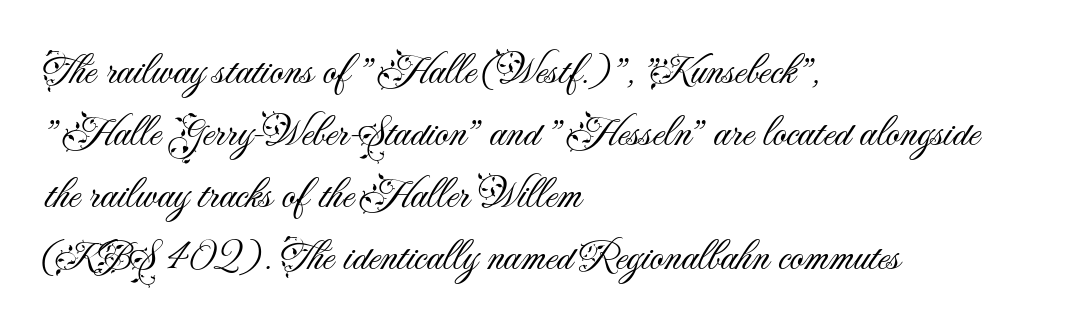
{"serif": "no", "bold": "no", "weight": "light", "width": "normal", "stroke_contrast": "medium", "x_height": "small", "monospaced": "no", "underline": "no", "align": "left", "line_spacing": "normal", "line_spacing_ratio": 1.44, "letter_spacing": "normal", "letter_spacing_em": 0.0, "glyph_px": 43}
